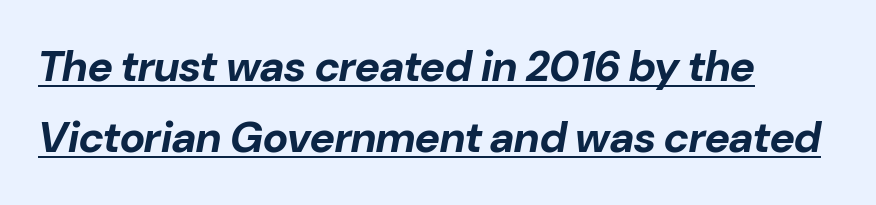
Q: Is the text bold? A: Yes.
Q: Is the text italic (slanted)? A: Yes, it leans right by about 10 degrees.
Q: Is the text underlined? A: Yes.
Q: How is the paragraph aligned? A: Left-aligned.
Q: Is the spacing between letters normal or unusually wide? A: Normal.
Q: Is the spacing between lines tight, normal or loose? A: Normal.
Q: Width (condensed, normal, or wide)? A: Normal.
Q: Stroke contrast? A: Low.
Q: x-height? A: Medium.
Q: Monospaced? A: No.
